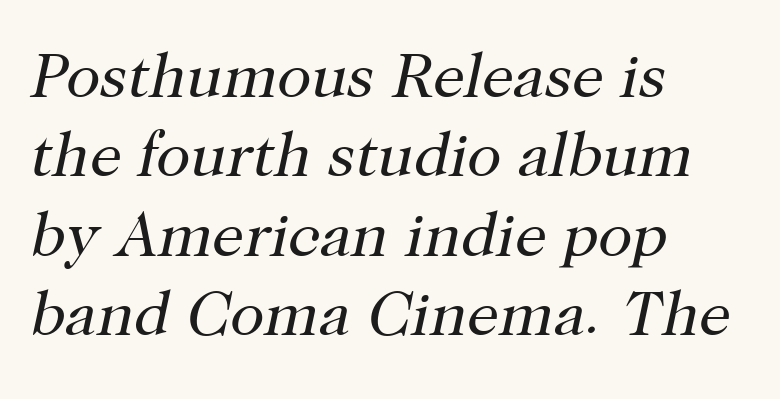
{"serif": "yes", "italic": "yes", "lean": "right", "slant_degrees": 12, "bold": "no", "weight": "regular", "width": "normal", "stroke_contrast": "high", "x_height": "medium", "monospaced": "no", "underline": "no", "align": "left", "line_spacing": "normal", "line_spacing_ratio": 1.26, "letter_spacing": "normal", "letter_spacing_em": 0.0, "glyph_px": 63}
